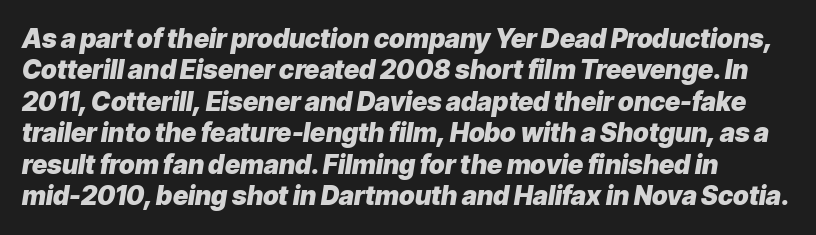
Q: Is the text bold? A: Yes.
Q: Is the text italic (slanted)? A: Yes, it leans right by about 9 degrees.
Q: Is the text underlined? A: No.
Q: Is the spacing between letters normal or unusually wide? A: Normal.
